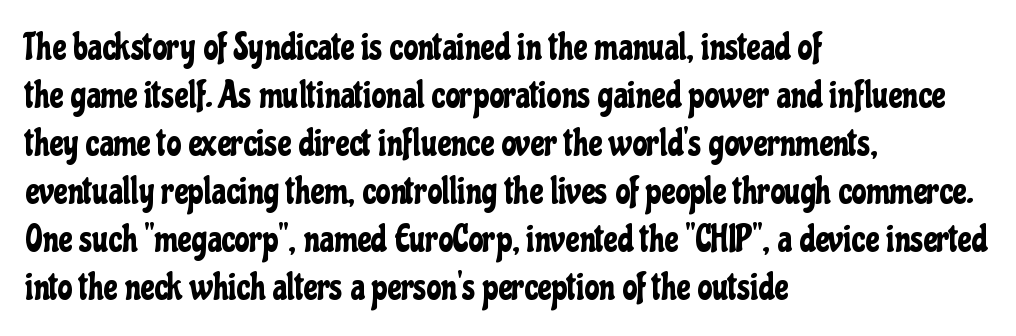
Interline gaps are of average width in this sample. Looks like regular typesetting: each glyph gets only the width it needs. A typesetter would label this face a sans. Words appear dense and cohesive because spacing is normal. The words here are not underlined. Tall strokes in this sample are plumb rather than angled.
